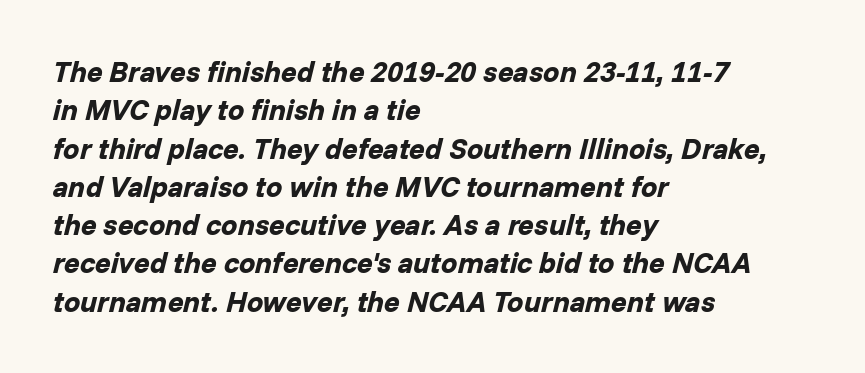
The image shows 29 px bold type, italic (leaning right); set left-aligned, normal line spacing (1.32x), normal letter spacing, not underlined; low stroke contrast and a medium x-height.
